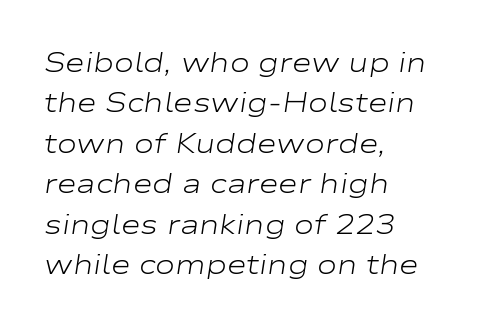
Honestly, there is no underline to notice here at all. Reading down the block, your eye returns to a fixed left position each line. It's the slanting kind of type. Caption: face not bold, strokes unweighted. The rows are spaced the way most documents space them.
